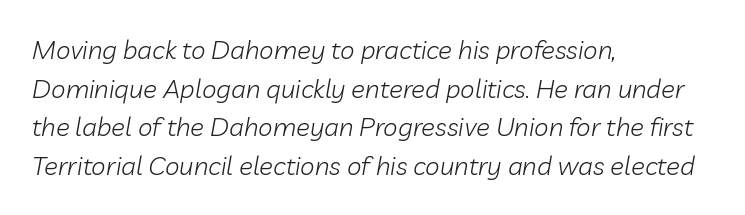
If you drew a line through each stem, it would be angled. How are the letters spaced? Ordinarily, with no added tracking. The rendering uses a moderate line-height, typical for paragraphs. The baseline area is clear. Is the stroke heavy? The answer is a plain regular-or-lighter. The setting favours the left margin, as ordinary paragraphs usually do.
